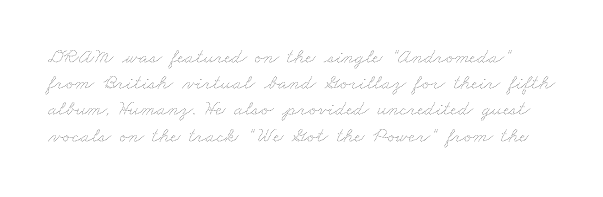
The image shows 21 px text type; set normal line spacing (1.25x), normal letter spacing, not underlined.
